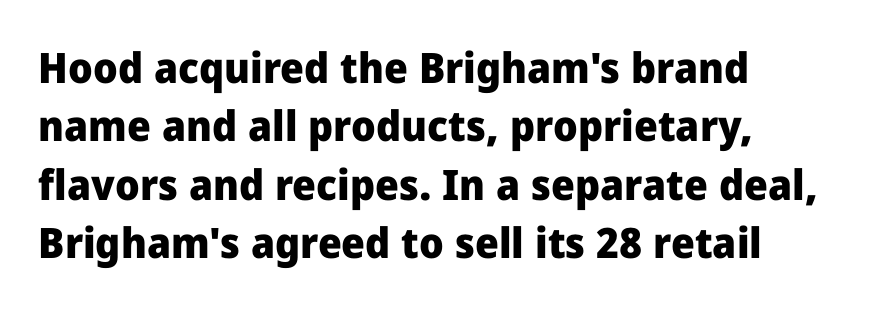
The image shows 42 px heavy sans-serif type, upright; set left-aligned, normal line spacing (1.39x), normal letter spacing, not underlined; low stroke contrast and a medium x-height.
